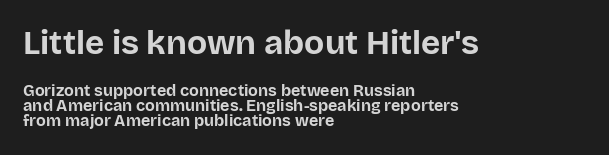
Beneath every word, the page is bare. The setting favours the left margin, as ordinary paragraphs usually do. Words appear dense and cohesive because spacing is normal. Top chunk: large. Bottom chunk: small. I'd describe the lettering as bold — thick and assertive. The letters stand upright; this is a roman face.
